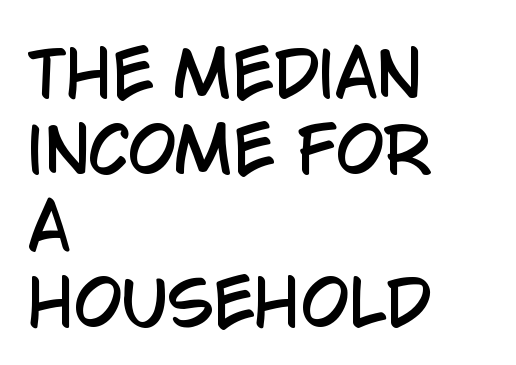
The image shows 62 px condensed sans-serif type, upright; set left-aligned, line spacing 1.23x, normal letter spacing, not underlined; low stroke contrast and a large x-height.
